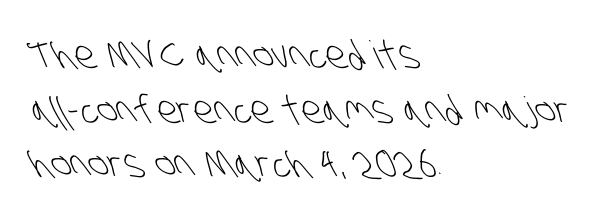
The image shows 38 px light, condensed sans-serif type; set left-aligned, normal line spacing (1.44x), normal letter spacing, not underlined; low stroke contrast and a large x-height.
